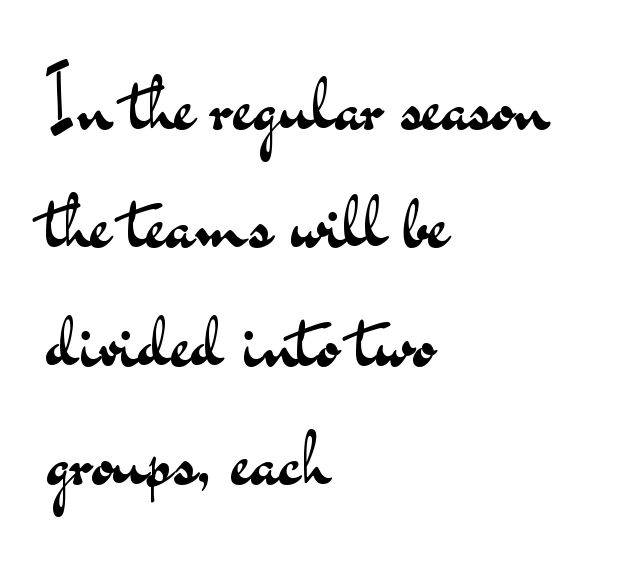
{"serif": "no", "bold": "no", "weight": "regular", "width": "wide", "stroke_contrast": "medium", "x_height": "small", "monospaced": "no", "underline": "no", "align": "left", "line_spacing": "normal", "line_spacing_ratio": 1.5, "letter_spacing": "normal", "letter_spacing_em": 0.0, "glyph_px": 79}
